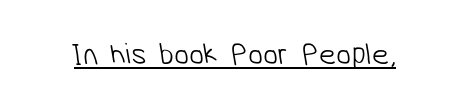
Q: Is the text bold? A: No.
Q: Is the typeface a serif or a sans-serif typeface? A: Sans-serif.
Q: Is the text underlined? A: Yes.
Q: Is the spacing between letters normal or unusually wide? A: Normal.
Q: Width (condensed, normal, or wide)? A: Normal.
Q: Stroke contrast? A: Low.
Q: x-height? A: Medium.
Q: Monospaced? A: No.
